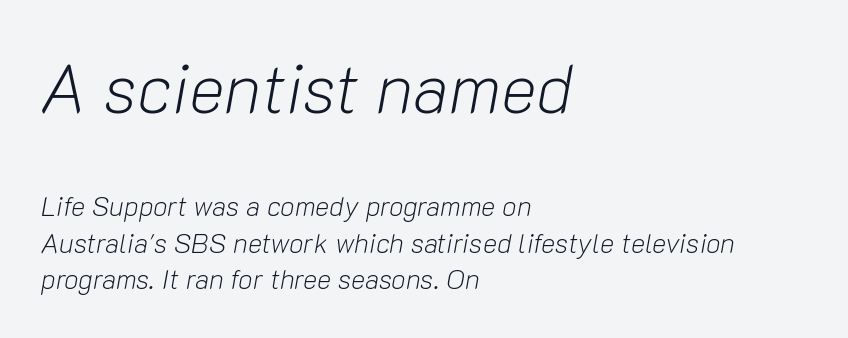
Stem width sits at or under what a default text font uses. This sample has the flowing, uneven cadence of proportional lettering. The designer gave the opening block more size than the closing block. Characters are canted at an angle relative to the baseline's perpendicular.
